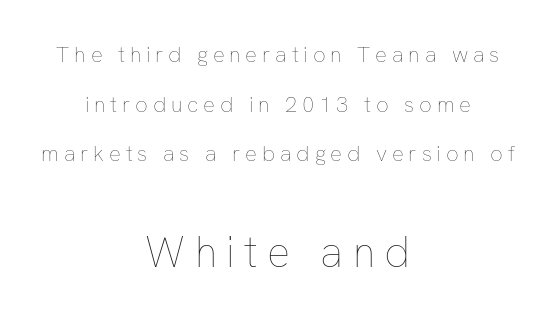
{"italic": "no", "bold": "no", "weight": "thin", "width": "normal", "stroke_contrast": "low", "x_height": "medium", "monospaced": "no", "underline": "no", "align": "center", "line_spacing": "loose", "line_spacing_ratio": 2.26, "letter_spacing": "wide", "letter_spacing_em": 0.22, "larger_block": "second", "size_ratio": 1.95, "glyph_px": 43}
